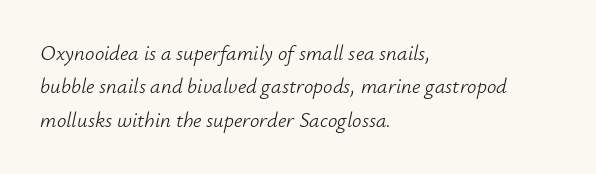
{"italic": "yes", "lean": "right", "slant_degrees": 12, "bold": "no", "underline": "no", "align": "left", "line_spacing": "normal", "line_spacing_ratio": 1.59, "letter_spacing": "normal", "letter_spacing_em": 0.0, "glyph_px": 21}
